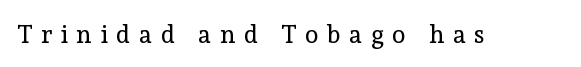
Q: Is the text bold? A: No.
Q: Is the text italic (slanted)? A: No, it is upright.
Q: Is the text underlined? A: No.
Q: Is the spacing between letters normal or unusually wide? A: Unusually wide.
